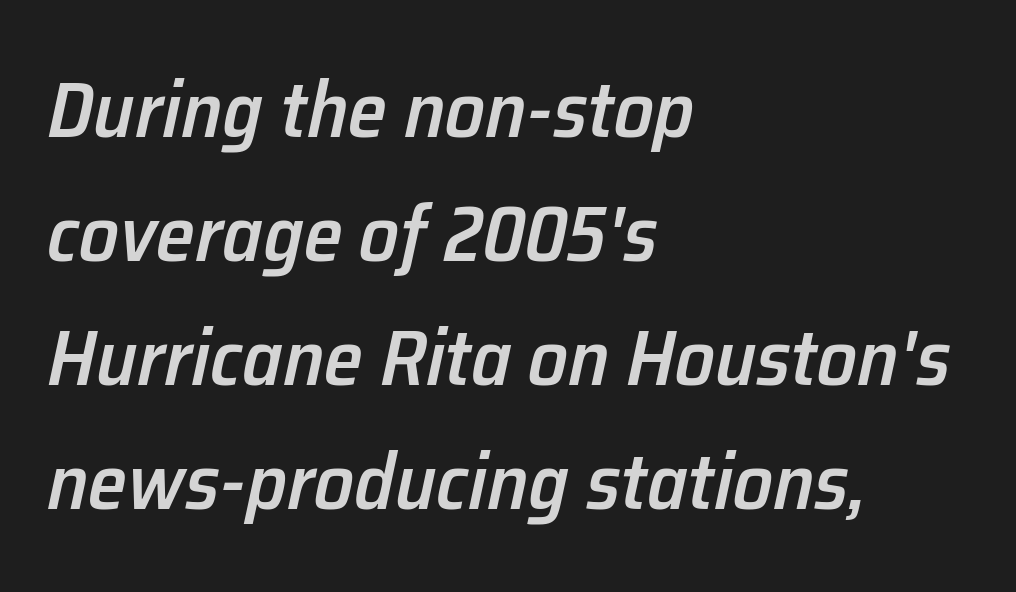
Q: Is the text bold? A: Semi-bold.
Q: Is the text italic (slanted)? A: Yes, it leans right by about 12 degrees.
Q: Is the text underlined? A: No.
Q: How is the paragraph aligned? A: Left-aligned.
Q: Is the spacing between letters normal or unusually wide? A: Normal.
Q: Is the spacing between lines tight, normal or loose? A: Normal.
Q: Width (condensed, normal, or wide)? A: Normal.
Q: Stroke contrast? A: Low.
Q: x-height? A: Medium.
Q: Monospaced? A: No.
